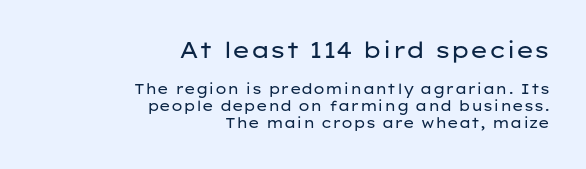
The image shows 22 px text type, upright; set right-aligned, line spacing 1.21x, normal letter spacing, not underlined; the first (top) block is 1.57x larger.
